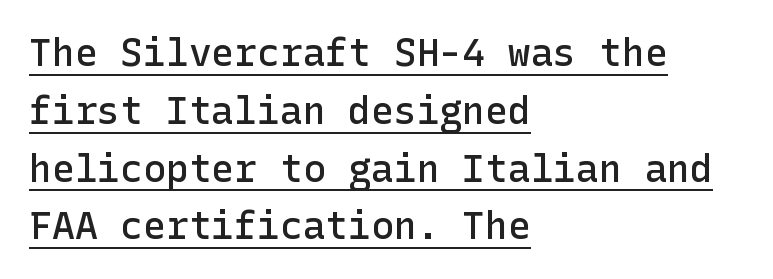
{"serif": "no", "italic": "no", "bold": "semi", "weight": "semibold", "width": "normal", "stroke_contrast": "low", "x_height": "medium", "underline": "yes", "align": "left", "line_spacing": "normal", "line_spacing_ratio": 1.52, "letter_spacing": "normal", "letter_spacing_em": 0.0, "glyph_px": 38}
